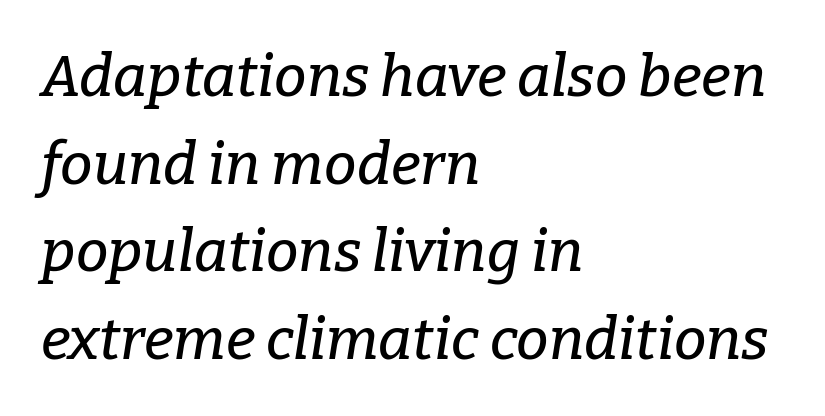
The image shows 58 px serif type, italic (leaning right); set left-aligned, normal line spacing (1.51x), normal letter spacing, not underlined; low stroke contrast and a medium x-height.
